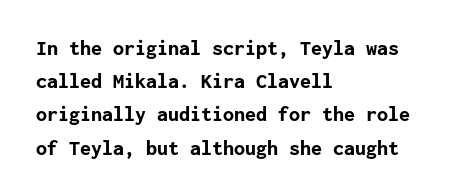
{"italic": "no", "bold": "yes", "underline": "no", "align": "left", "line_spacing": "normal", "line_spacing_ratio": 1.51, "letter_spacing": "normal", "letter_spacing_em": 0.0, "glyph_px": 22}
